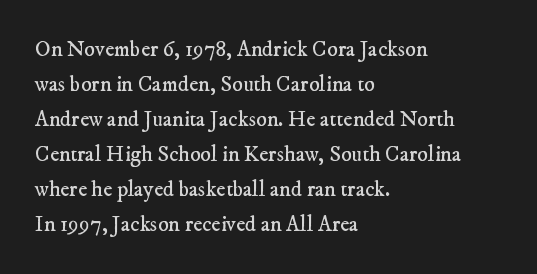
The image shows 22 px text type; set left-aligned, normal line spacing (1.59x), normal letter spacing, not underlined.
